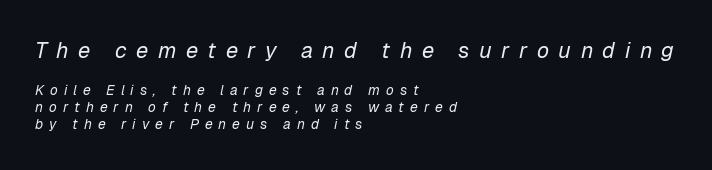
The image shows 22 px text type, italic (leaning right); set left-aligned, line spacing 1.23x, unusually wide letter spacing (+0.43 em), not underlined; the first (top) block is 1.57x larger.
